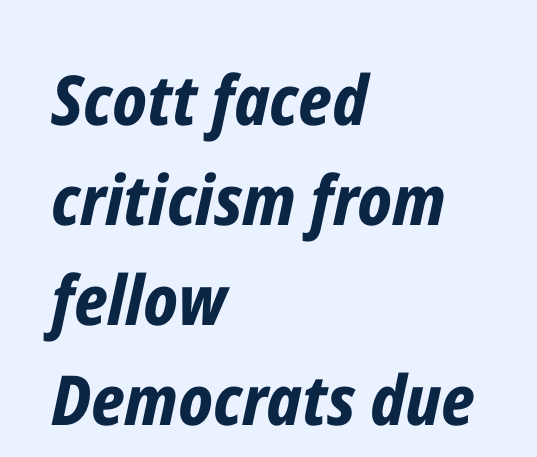
Its strokes are broad and dark, the hallmark of bold type. Students, note that the glyphs here touch the page at normal intervals. Notice how descenders clear the ascenders below comfortably — that's standard leading. The letters advance in unequal steps, a hallmark of proportional type.
